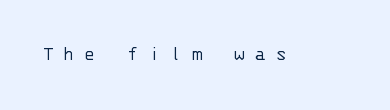
Heaviness? Minimal to ordinary, like unemphasized prose. Glance below the letters and you will spot only blank space. The letters stand upright; this is a roman face. The letters are spread apart with noticeably loose tracking.
